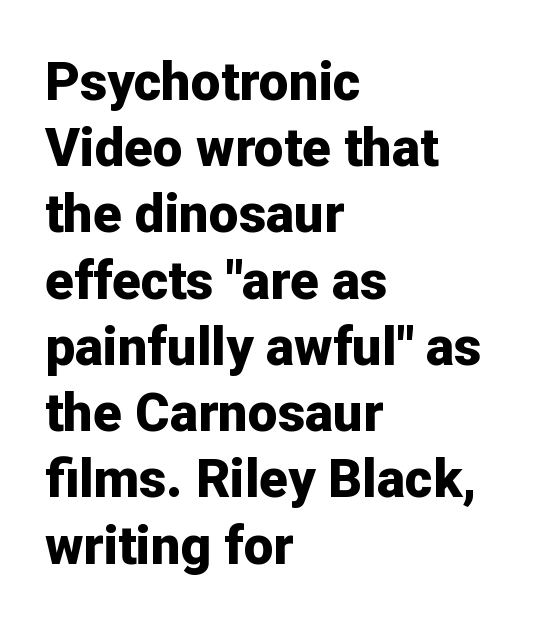
The rendering uses natural spacing where letterforms have individual widths. When letters stand straight like this, we call the style roman or upright. Regarding serifs, this sample does without them. As a designer I'd log this as weight 700, bold. Casual observation: everything's shoved over to the left.
